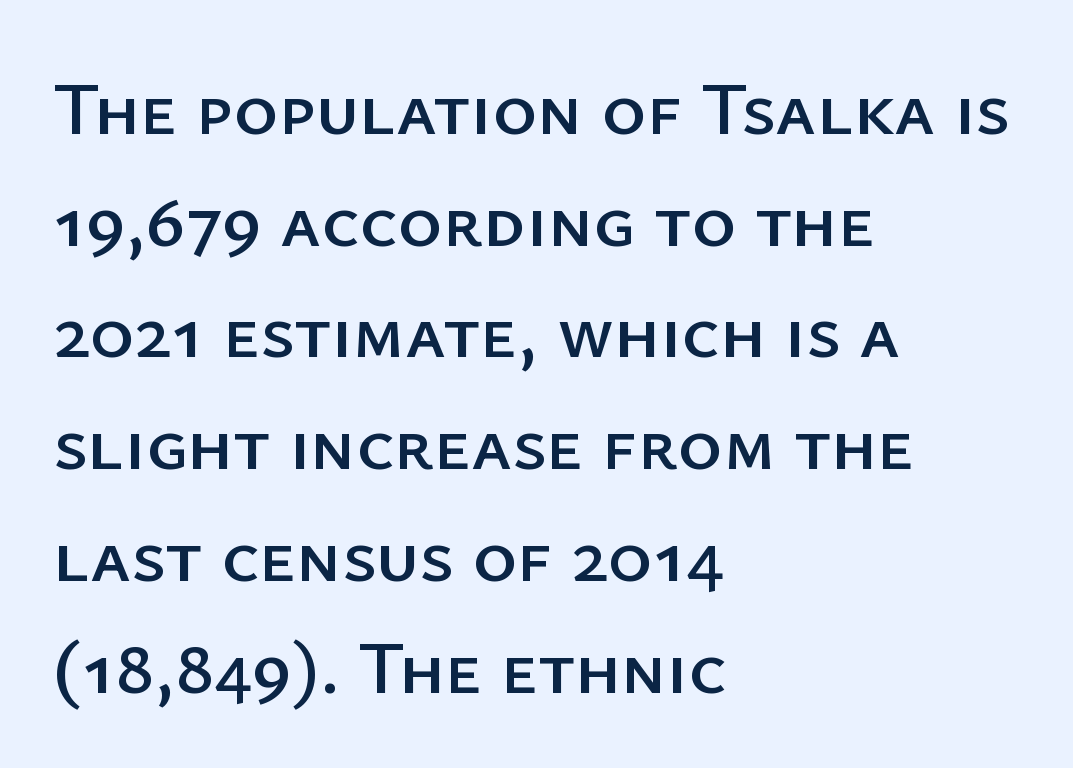
{"serif": "no", "italic": "no", "width": "normal", "stroke_contrast": "low", "x_height": "medium", "monospaced": "no", "underline": "no", "align": "left", "line_spacing": "normal", "line_spacing_ratio": 1.47, "letter_spacing": "normal", "letter_spacing_em": 0.0, "glyph_px": 76}
